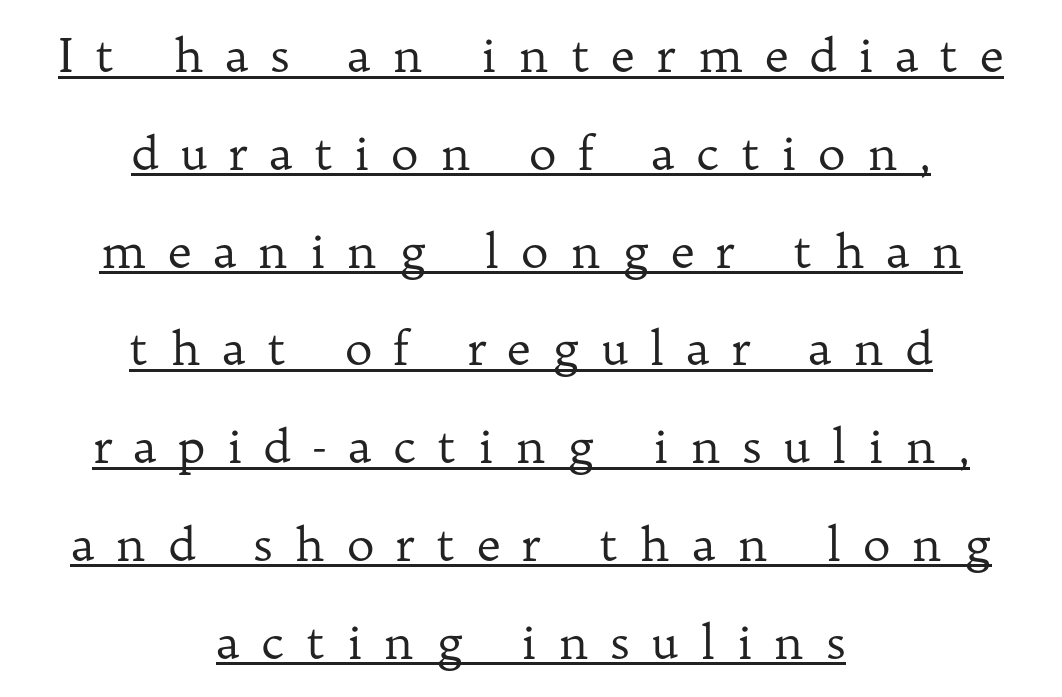
This rendering uses center alignment, leaving both contours irregular but symmetric. I'd call this a serif setting — the letters wear small feet. The passage shown has open, widely tracked lettering throughout. You could fit nearly another row in the gap between these rows. The strokes are not fattened; the text isn't bold. Note the varied advance widths — an 'i' is clearly narrower than an 'm'.
